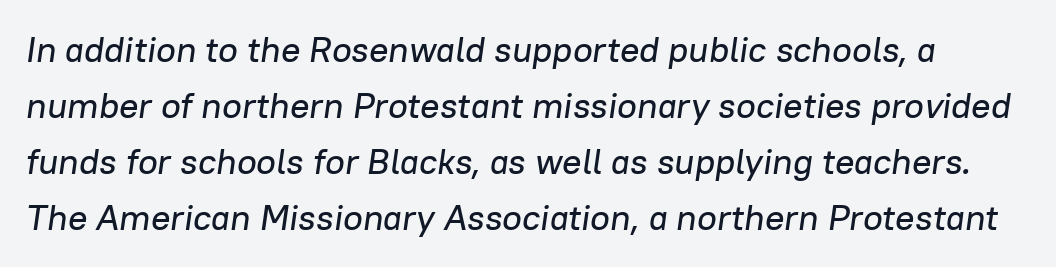
{"italic": "yes", "lean": "right", "slant_degrees": 8, "width": "normal", "stroke_contrast": "low", "x_height": "medium", "monospaced": "no", "underline": "no", "line_spacing": "normal", "line_spacing_ratio": 1.56, "letter_spacing": "normal", "letter_spacing_em": 0.0, "glyph_px": 36}
